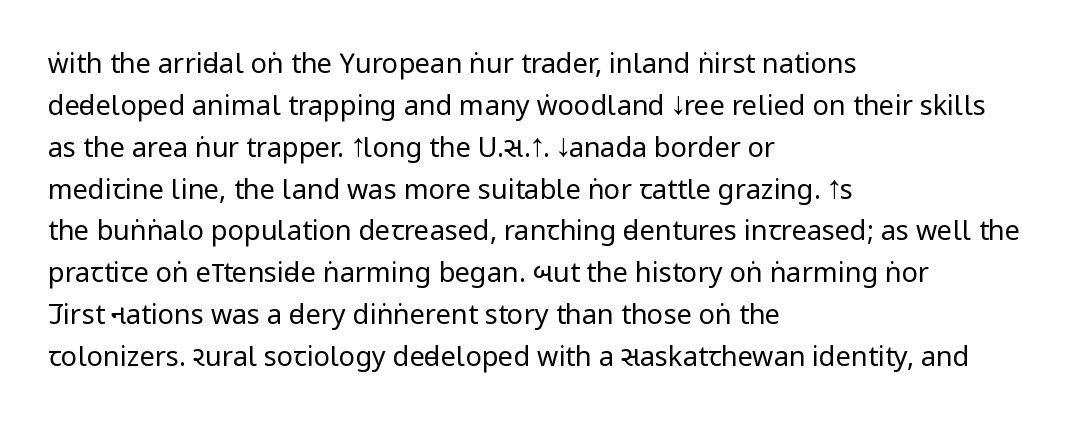
{"italic": "no", "bold": "no", "underline": "no", "align": "left", "line_spacing": "normal", "line_spacing_ratio": 1.55, "letter_spacing": "normal", "letter_spacing_em": 0.0, "glyph_px": 27}
